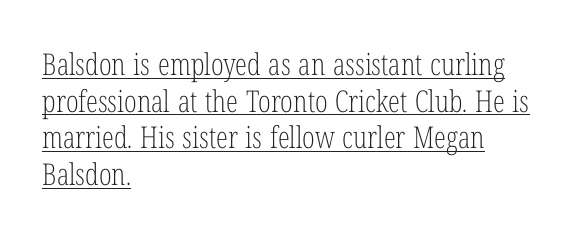
The image shows 30 px light, condensed serif type, upright; set left-aligned, line spacing 1.22x, normal letter spacing, underlined; low stroke contrast and a medium x-height.
